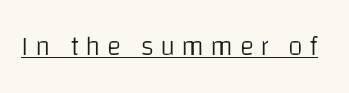
Vertical stems look standard width or narrower in stroke. Compared with typical body copy, the letter spacing here is much looser. A roman cut, with each character standing at attention. Decoration check: the copy is underlined.
